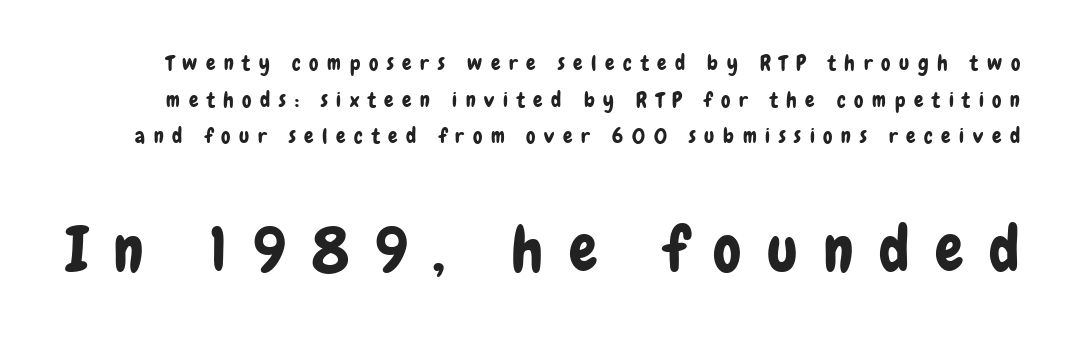
{"serif": "no", "italic": "no", "width": "condensed", "stroke_contrast": "low", "x_height": "medium", "monospaced": "no", "underline": "no", "line_spacing_ratio": 1.74, "letter_spacing": "wide", "letter_spacing_em": 0.41, "larger_block": "second", "size_ratio": 3.0, "glyph_px": 63}
